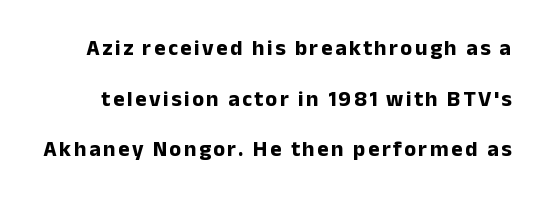
{"italic": "no", "bold": "yes", "underline": "no", "line_spacing": "loose", "line_spacing_ratio": 2.3, "glyph_px": 22}
